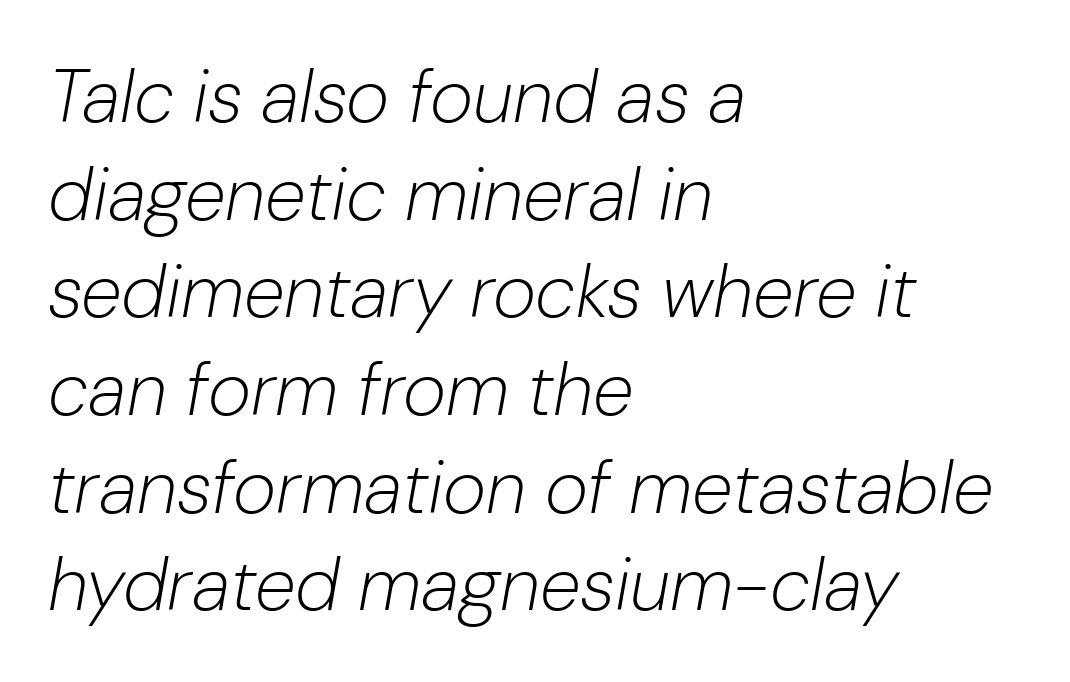
Notice how descenders clear the ascenders below comfortably — that's standard leading. Horizontally, the lines are justified to the leading edge only. Proportional: the letters do not fall into vertical columns. If you drew a line through each stem, it would be angled. The area under the type is left untouched. Each stroke keeps to a modest, everyday thickness or less.
